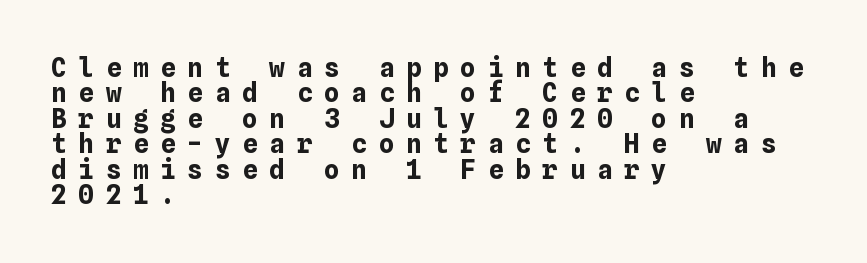
This sample uses expanded letter spacing, leaving extra air between glyphs. Each glyph is drawn with heavy, bold strokes. Reading down the block, your eye returns to a fixed left position each line. Line spacing here is tight. The zone under the glyphs is completely vacant. The type sits square on the baseline with zero lean.
